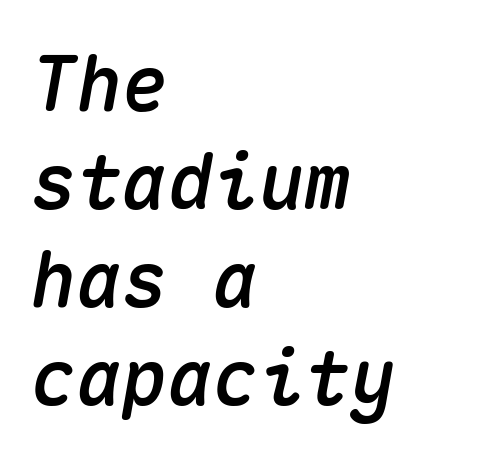
{"italic": "yes", "lean": "right", "slant_degrees": 10, "width": "normal", "stroke_contrast": "medium", "x_height": "medium", "monospaced": "yes", "underline": "no", "align": "left", "line_spacing": "normal", "line_spacing_ratio": 1.29, "letter_spacing": "normal", "letter_spacing_em": 0.0, "glyph_px": 76}
